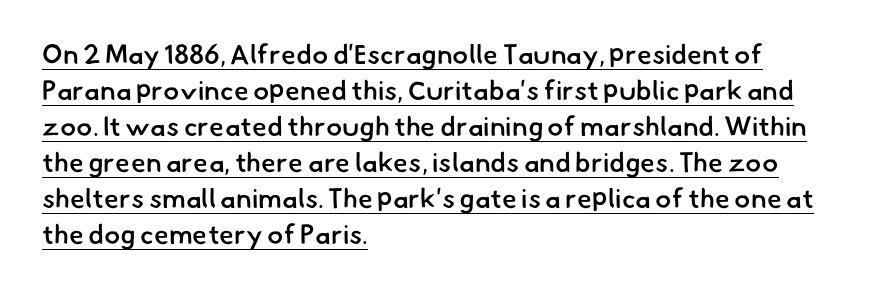
Q: Is the text bold? A: Semi-bold.
Q: Is the text underlined? A: Yes.
Q: How is the paragraph aligned? A: Left-aligned.
Q: Is the spacing between letters normal or unusually wide? A: Normal.
Q: Is the spacing between lines tight, normal or loose? A: Normal.
